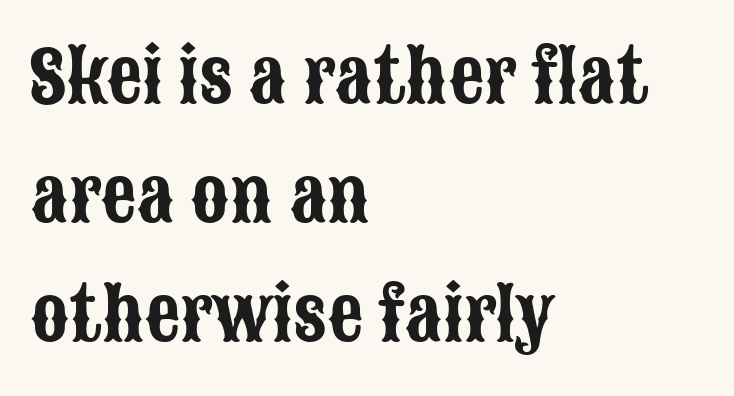
Q: Is the text italic (slanted)? A: No, it is upright.
Q: Is the typeface a serif or a sans-serif typeface? A: Sans-serif.
Q: Is the text underlined? A: No.
Q: How is the paragraph aligned? A: Left-aligned.
Q: Is the spacing between letters normal or unusually wide? A: Normal.
Q: Is the spacing between lines tight, normal or loose? A: Normal.
Q: Width (condensed, normal, or wide)? A: Condensed.
Q: Stroke contrast? A: Low.
Q: x-height? A: Large.
Q: Monospaced? A: No.
